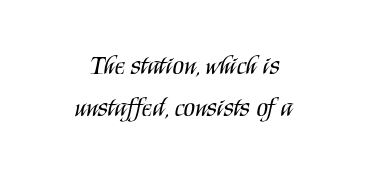
Q: Is the text bold? A: No.
Q: Is the text italic (slanted)? A: Yes.
Q: Is the text underlined? A: No.
Q: How is the paragraph aligned? A: Centered.
Q: Is the spacing between letters normal or unusually wide? A: Normal.
Q: Is the spacing between lines tight, normal or loose? A: Normal.
